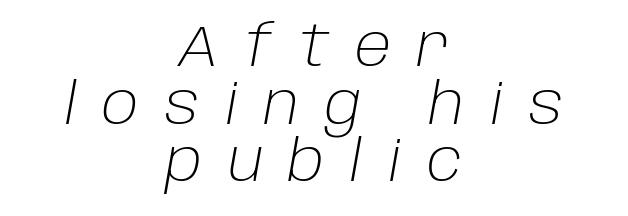
The rendering inserts visible extra space after every character. The face used here is proportionally spaced, like ordinary book or web type. A centered setting, common on invitations and titles, is used for this passage. The font is comparable to plain body text, perhaps lighter. The glyphs are unaccompanied by any horizontal stroke below them.
